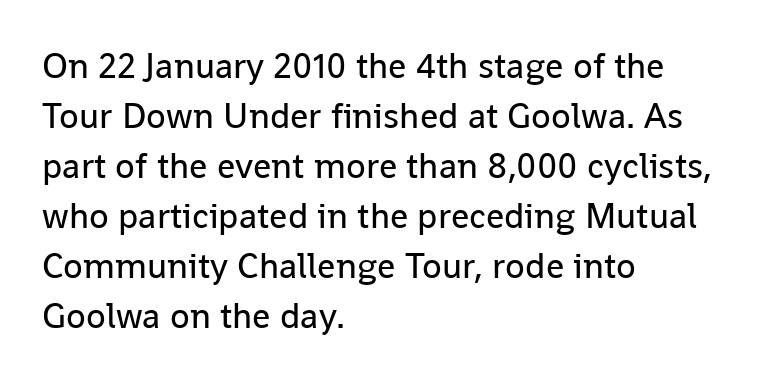
If you drew a line through each stem, it would be perfectly vertical. The passage shown is typeset with a sans-serif family. Leading: standard. Weight: not bold — regular or lighter. The passage is arranged the way most books set body copy — flush left. Bare-footed words on every line.
